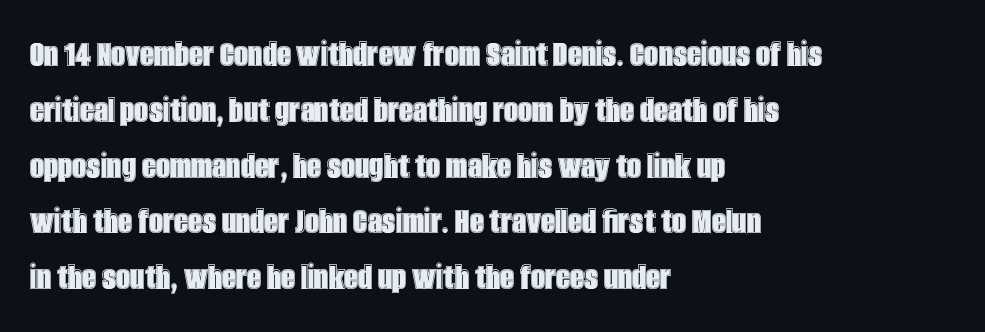
Here the glyphs are tracked normally, forming tight word shapes. Typeset ragged right — the left edge is the straight one. The letters stand straight up with perfectly vertical stems. Glance below the letters and you will spot only blank space. Rows of type keep a routine distance in the vertical direction.
